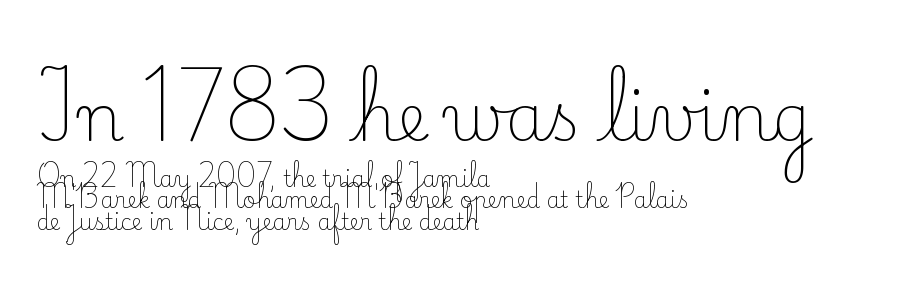
The image shows 65 px light serif type, upright; set left-aligned, tight line spacing (0.98x), normal letter spacing, not underlined; the first (top) block is 2.95x larger; low stroke contrast and a small x-height.
